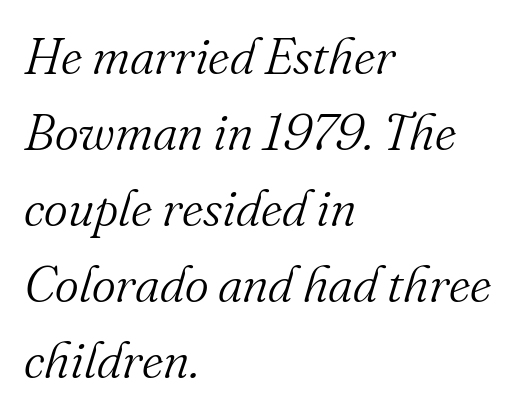
The image shows 51 px light serif type, italic (leaning right); set left-aligned, normal line spacing (1.49x), normal letter spacing, not underlined; medium stroke contrast and a small x-height.
